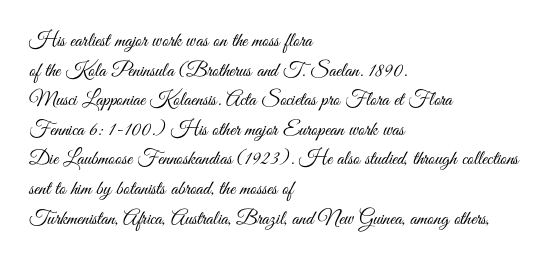
Compared with a typical body face, this is equally light or lighter still. The line texture is even and compact thanks to regular tracking. The space directly below the letters is spotless.
